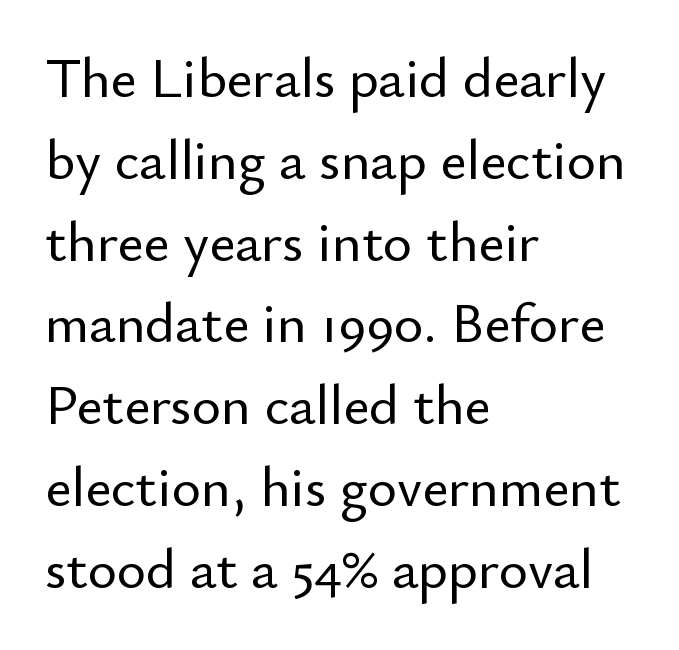
Honestly, the letter spacing is just normal — you wouldn't notice it. Rule under the text: the space is simply empty. Every character sits straight up, as roman type does. Proportional: the letters do not fall into vertical columns. If you measured baseline to baseline, you'd find a middling distance.
